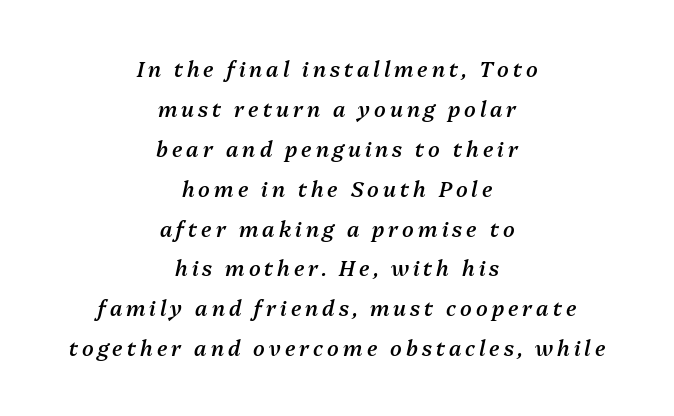
The image shows 21 px text type, italic (leaning right); set centered, loose line spacing (1.9x), not underlined.
